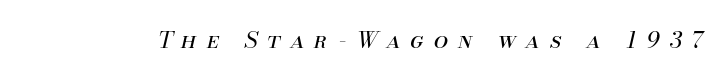
Q: Is the text bold? A: No.
Q: Is the text italic (slanted)? A: Yes, it leans right by about 13 degrees.
Q: Is the text underlined? A: No.
Q: Is the spacing between letters normal or unusually wide? A: Unusually wide.
